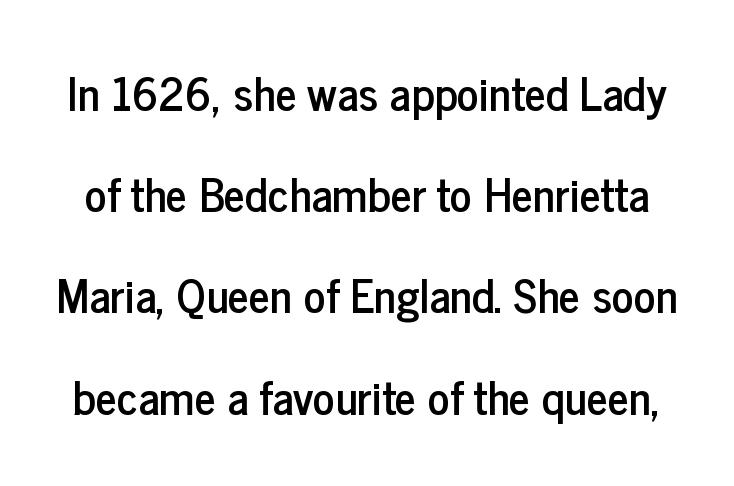
Q: Is the text italic (slanted)? A: No, it is upright.
Q: Is the typeface a serif or a sans-serif typeface? A: Sans-serif.
Q: Is the text underlined? A: No.
Q: Is the spacing between letters normal or unusually wide? A: Normal.
Q: Is the spacing between lines tight, normal or loose? A: Loose.
Q: Width (condensed, normal, or wide)? A: Condensed.
Q: Stroke contrast? A: Low.
Q: x-height? A: Medium.
Q: Monospaced? A: No.
